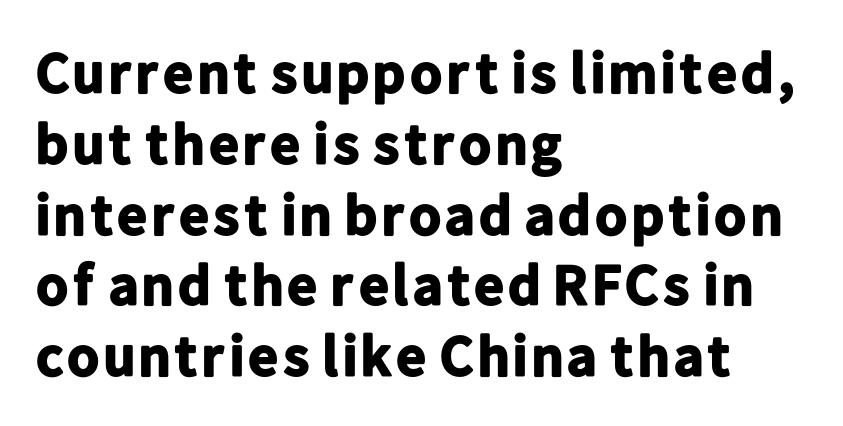
Q: Is the text bold? A: Yes.
Q: Is the text italic (slanted)? A: No, it is upright.
Q: Is the typeface a serif or a sans-serif typeface? A: Sans-serif.
Q: Is the text underlined? A: No.
Q: How is the paragraph aligned? A: Left-aligned.
Q: Is the spacing between letters normal or unusually wide? A: Normal.
Q: Width (condensed, normal, or wide)? A: Normal.
Q: Stroke contrast? A: Low.
Q: x-height? A: Medium.
Q: Monospaced? A: No.
